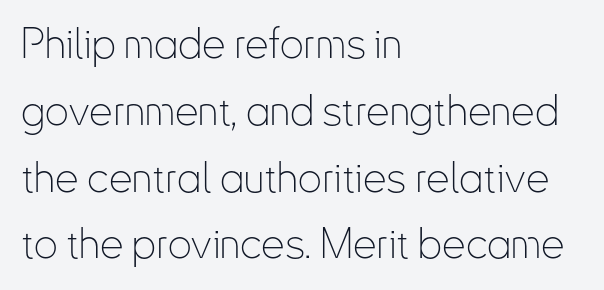
The image shows 42 px thin, condensed sans-serif type, upright; set left-aligned, normal line spacing (1.59x), normal letter spacing, not underlined; low stroke contrast and a small x-height.
